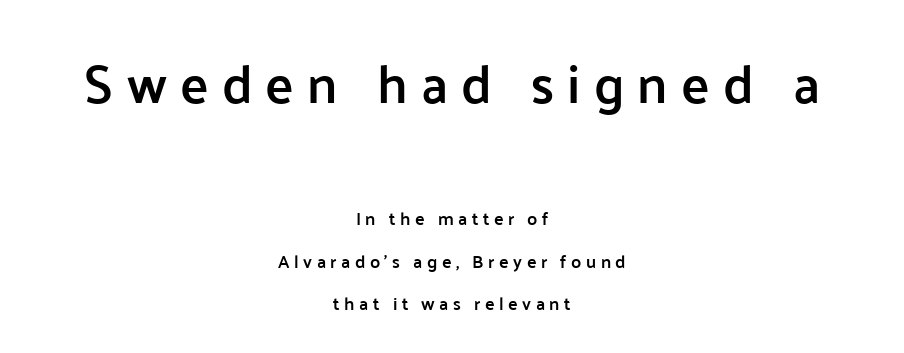
The image shows 53 px semibold sans-serif type, upright; set centered, loose line spacing (2.37x), unusually wide letter spacing (+0.25 em), not underlined; the first (top) block is 2.94x larger; low stroke contrast and a medium x-height.
